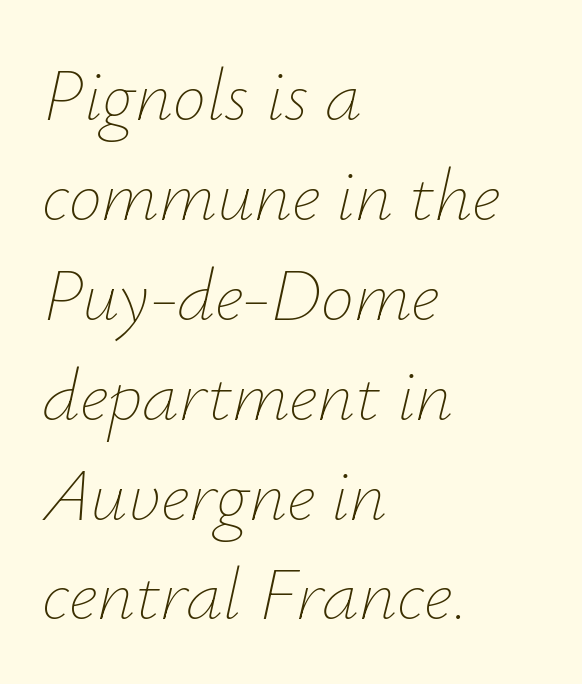
There is no visible air inserted between adjacent glyphs. Does the copy run flush right? No — it runs flush left. Heaviness? Minimal to ordinary, like unemphasized prose. Descender tails drop into unmarked territory. The letters are slanted; this is an italic face.
